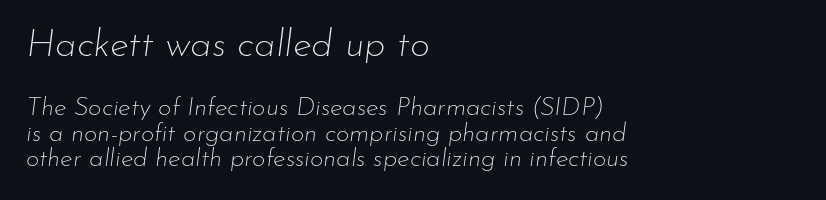
{"italic": "yes", "lean": "right", "slant_degrees": 7, "bold": "no", "weight": "thin", "width": "normal", "stroke_contrast": "low", "x_height": "small", "monospaced": "no", "underline": "no", "align": "left", "line_spacing": "tight", "line_spacing_ratio": 0.98, "letter_spacing": "normal", "letter_spacing_em": 0.0, "larger_block": "first", "size_ratio": 1.5, "glyph_px": 39}
